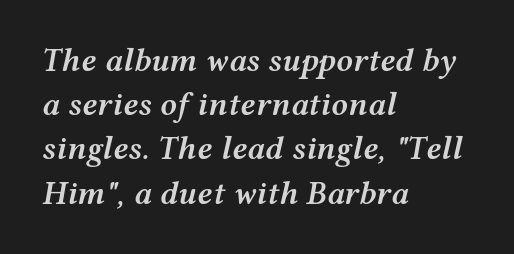
{"italic": "yes", "lean": "right", "slant_degrees": 12, "bold": "semi", "weight": "semibold", "width": "wide", "stroke_contrast": "medium", "x_height": "medium", "monospaced": "no", "underline": "no", "align": "left", "line_spacing": "normal", "line_spacing_ratio": 1.34, "letter_spacing": "normal", "letter_spacing_em": 0.0, "glyph_px": 33}
